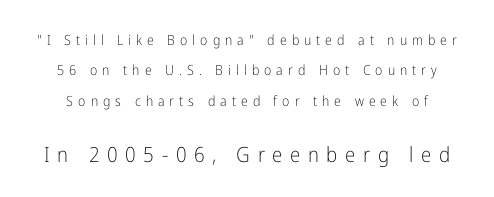
The image shows 21 px text type, upright; set loose line spacing (2.17x), unusually wide letter spacing (+0.36 em), not underlined; the second (bottom) block is 1.5x larger.
